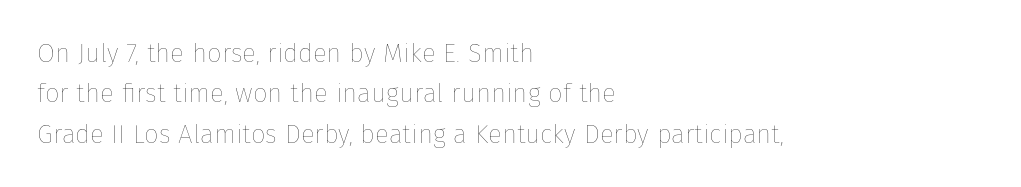
Check the space under the baseline: it is left empty. The type sits square on the baseline with zero lean. Line spacing here is normal. Casual observation: everything's shoved over to the left. Honestly, the letter spacing is just normal — you wouldn't notice it.
